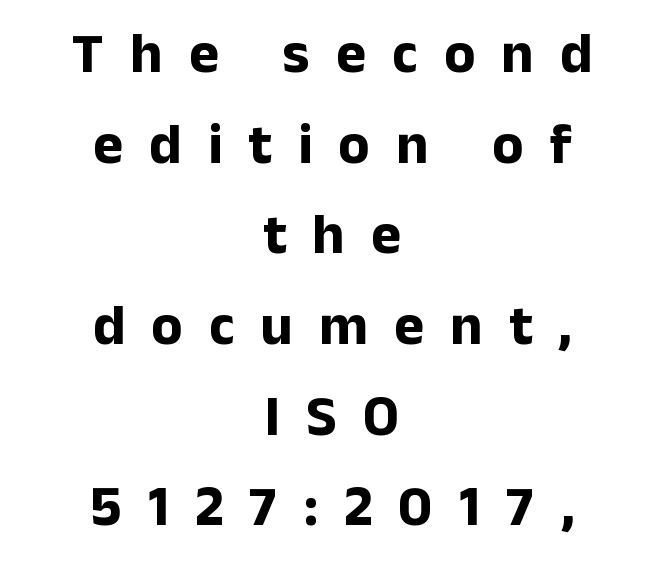
Has an underline been added? It has not. Here the glyphs are tracked loosely, breaking word shapes into spaced letters. What's the leading like? Ordinary, nothing unusual. Students, this is bold: see how much ink each stroke carries.
